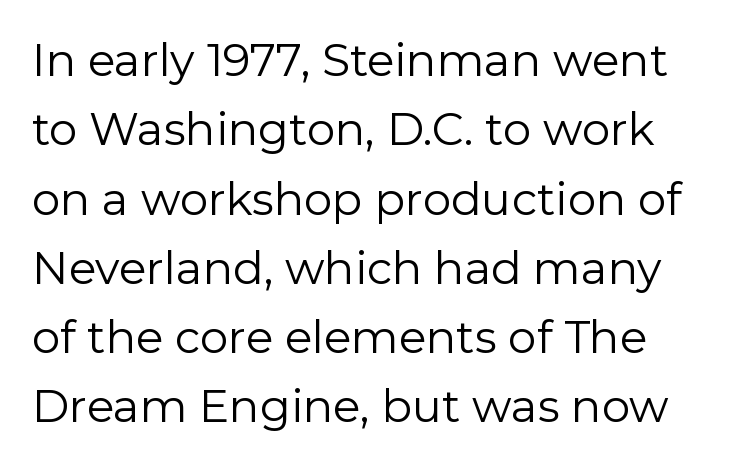
{"serif": "no", "italic": "no", "bold": "no", "weight": "regular", "width": "normal", "stroke_contrast": "low", "x_height": "medium", "monospaced": "no", "underline": "no", "line_spacing": "normal", "line_spacing_ratio": 1.54, "letter_spacing": "normal", "letter_spacing_em": 0.0, "glyph_px": 45}
